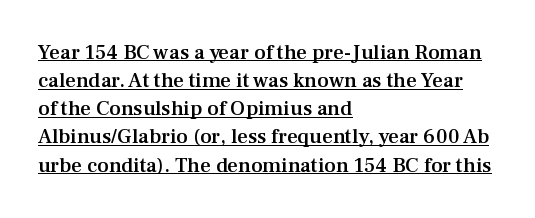
Each line of the rendering has a horizontal stroke beneath the glyphs. These lines keep a tight, regular rhythm from letter to letter. The rendering uses a moderate line-height, typical for paragraphs. If you drew a line through each stem, it would be perfectly vertical. Does the weight exceed regular? Yes, but only to semibold. The rendering anchors every line to the left-hand side.
